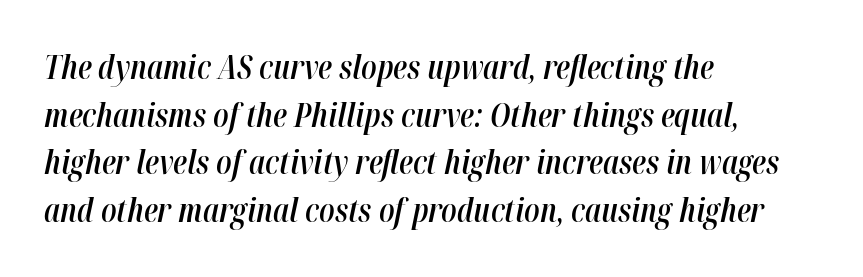
{"italic": "yes", "lean": "right", "slant_degrees": 12, "bold": "semi", "weight": "semibold", "width": "condensed", "stroke_contrast": "high", "x_height": "medium", "monospaced": "no", "underline": "no", "align": "left", "line_spacing": "normal", "line_spacing_ratio": 1.49, "letter_spacing": "normal", "letter_spacing_em": 0.0, "glyph_px": 32}
